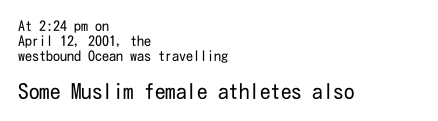
{"italic": "no", "bold": "no", "underline": "no", "align": "left", "line_spacing": "tight", "line_spacing_ratio": 1.08, "letter_spacing": "normal", "letter_spacing_em": 0.0, "larger_block": "second", "size_ratio": 1.5, "glyph_px": 21}
